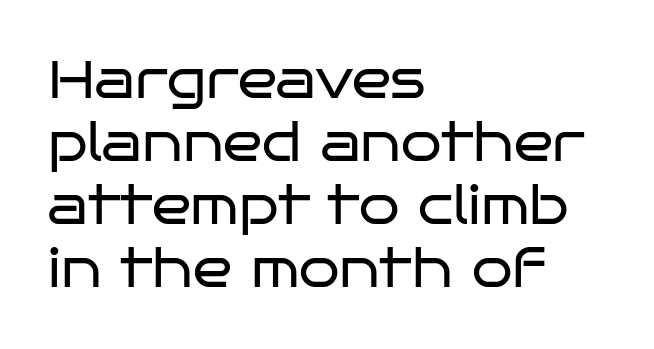
The image shows 52 px regular-weight, wide sans-serif type, upright; set left-aligned, line spacing 1.21x, normal letter spacing, not underlined; low stroke contrast and a large x-height.
